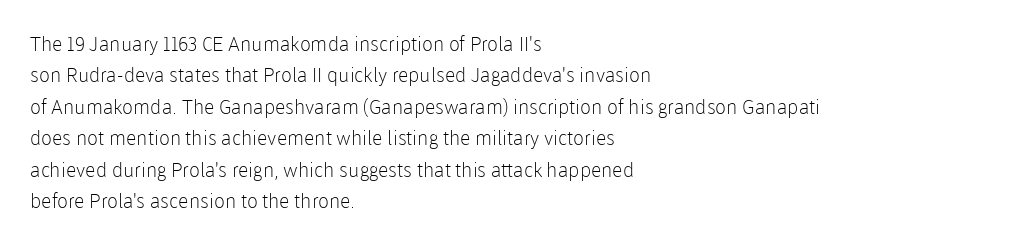
{"italic": "no", "bold": "no", "underline": "no", "align": "left", "line_spacing": "normal", "line_spacing_ratio": 1.57, "letter_spacing": "normal", "letter_spacing_em": 0.0, "glyph_px": 20}
